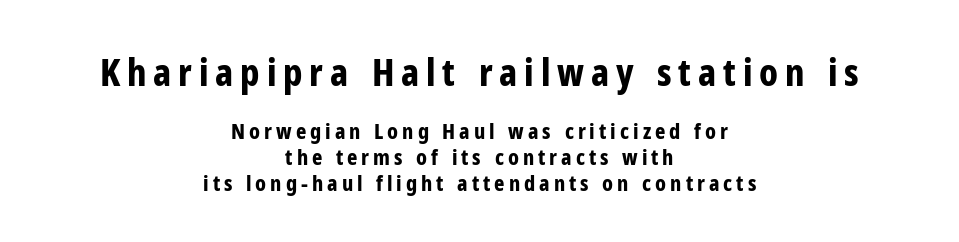
{"serif": "no", "italic": "no", "bold": "yes", "weight": "bold", "width": "condensed", "stroke_contrast": "low", "x_height": "medium", "monospaced": "no", "underline": "no", "align": "center", "line_spacing_ratio": 1.18, "larger_block": "first", "size_ratio": 1.73, "glyph_px": 38}
